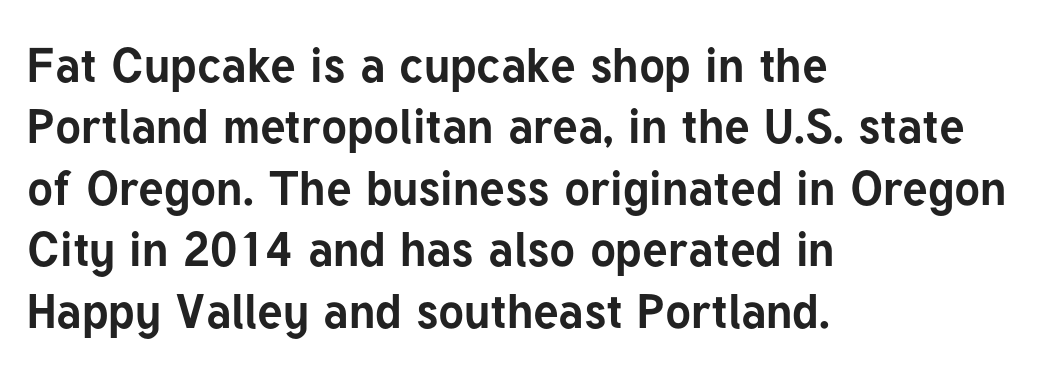
Q: Is the text bold? A: Yes.
Q: Is the text italic (slanted)? A: No, it is upright.
Q: Is the typeface a serif or a sans-serif typeface? A: Sans-serif.
Q: Is the text underlined? A: No.
Q: How is the paragraph aligned? A: Left-aligned.
Q: Is the spacing between letters normal or unusually wide? A: Normal.
Q: Is the spacing between lines tight, normal or loose? A: Normal.
Q: Width (condensed, normal, or wide)? A: Normal.
Q: Stroke contrast? A: Low.
Q: x-height? A: Medium.
Q: Monospaced? A: No.
